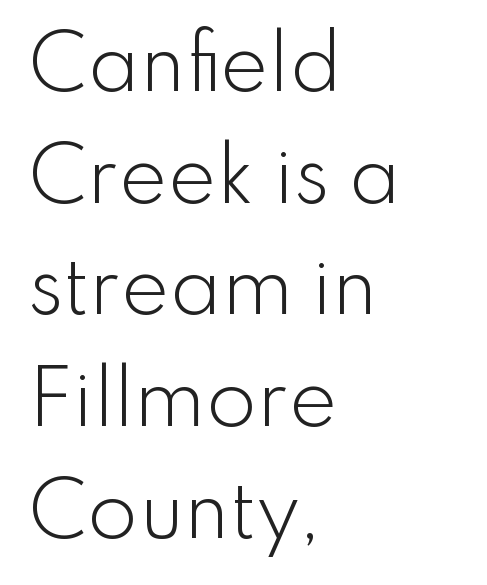
Q: Is the text bold? A: No.
Q: Is the text italic (slanted)? A: No, it is upright.
Q: Is the typeface a serif or a sans-serif typeface? A: Sans-serif.
Q: Is the text underlined? A: No.
Q: How is the paragraph aligned? A: Left-aligned.
Q: Is the spacing between letters normal or unusually wide? A: Normal.
Q: Is the spacing between lines tight, normal or loose? A: Normal.
Q: Width (condensed, normal, or wide)? A: Normal.
Q: Stroke contrast? A: Low.
Q: x-height? A: Small.
Q: Monospaced? A: No.
